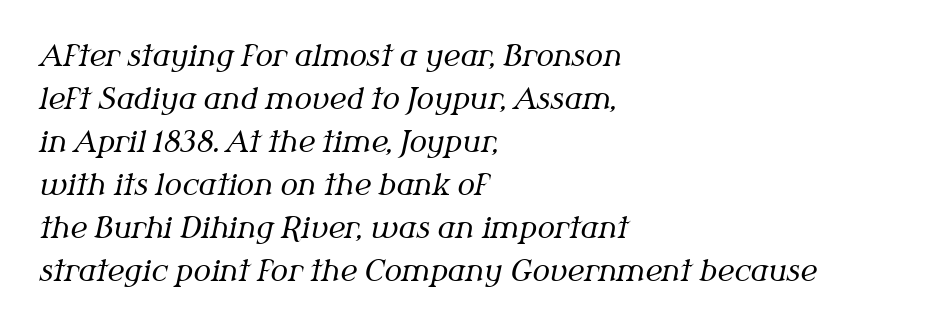
{"serif": "yes", "italic": "yes", "lean": "right", "slant_degrees": 12, "bold": "no", "weight": "regular", "width": "normal", "stroke_contrast": "medium", "x_height": "medium", "monospaced": "no", "underline": "no", "align": "left", "line_spacing": "normal", "line_spacing_ratio": 1.48, "letter_spacing": "normal", "letter_spacing_em": 0.0, "glyph_px": 29}
